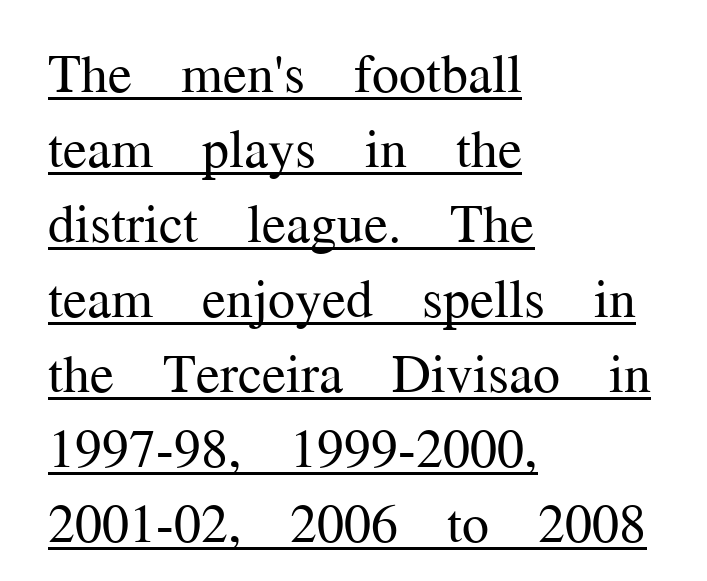
The image shows 54 px regular-weight serif type, upright; set left-aligned, normal line spacing (1.39x), normal letter spacing, underlined; medium stroke contrast and a medium x-height.
